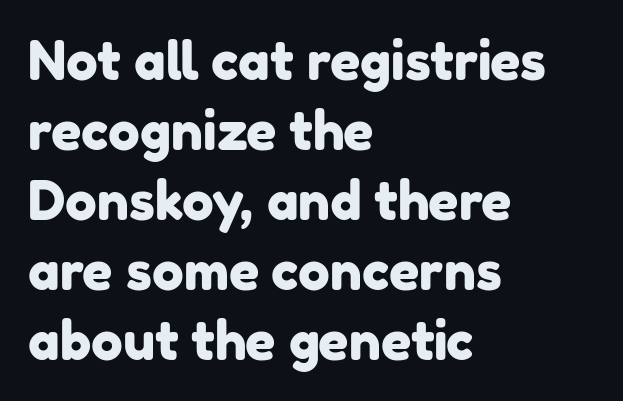
The image shows 53 px sans-serif type; set left-aligned, normal line spacing (1.32x), normal letter spacing, not underlined; low stroke contrast and a medium x-height.
